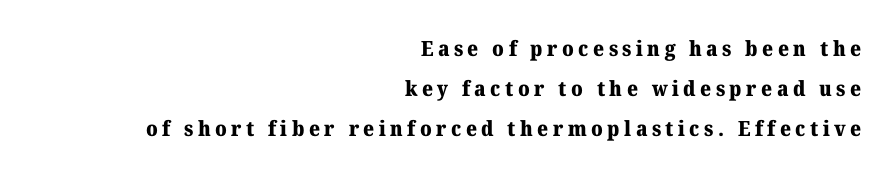
Q: Is the text bold? A: Yes.
Q: Is the text italic (slanted)? A: No, it is upright.
Q: Is the text underlined? A: No.
Q: How is the paragraph aligned? A: Right-aligned.
Q: Is the spacing between letters normal or unusually wide? A: Unusually wide.
Q: Is the spacing between lines tight, normal or loose? A: Loose.
